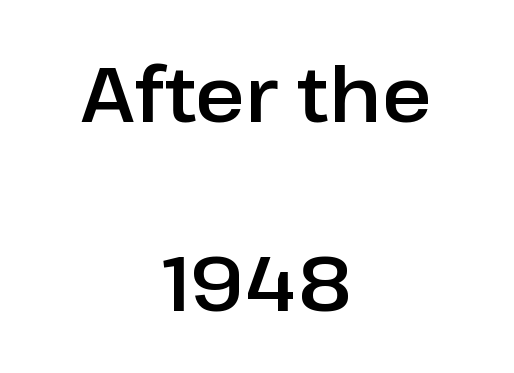
Q: Is the text italic (slanted)? A: No, it is upright.
Q: Is the typeface a serif or a sans-serif typeface? A: Sans-serif.
Q: Is the text underlined? A: No.
Q: How is the paragraph aligned? A: Centered.
Q: Is the spacing between letters normal or unusually wide? A: Normal.
Q: Is the spacing between lines tight, normal or loose? A: Loose.
Q: Width (condensed, normal, or wide)? A: Normal.
Q: Stroke contrast? A: Low.
Q: x-height? A: Medium.
Q: Monospaced? A: No.
